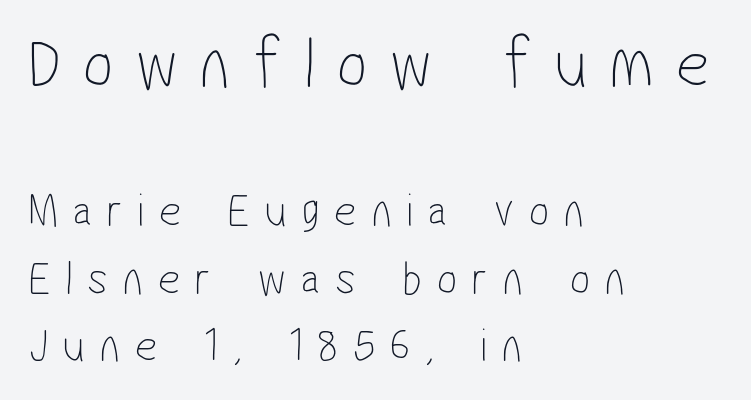
Q: Is the text bold? A: No.
Q: Is the typeface a serif or a sans-serif typeface? A: Sans-serif.
Q: Is the text underlined? A: No.
Q: How is the paragraph aligned? A: Left-aligned.
Q: Is the spacing between letters normal or unusually wide? A: Unusually wide.
Q: Is the spacing between lines tight, normal or loose? A: Normal.
Q: Which block of text is set in a larger size, the first (top) or the second (bottom)? A: The first (top) one.
Q: Width (condensed, normal, or wide)? A: Condensed.
Q: Stroke contrast? A: Low.
Q: x-height? A: Medium.
Q: Monospaced? A: No.
